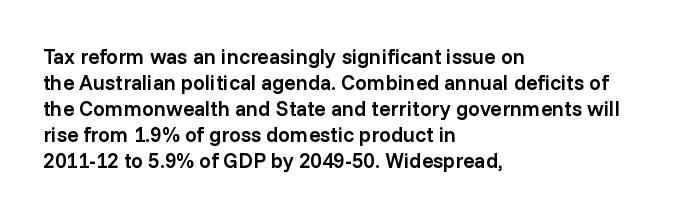
The image shows 21 px text type, upright; set left-aligned, line spacing 1.24x, normal letter spacing, not underlined.
